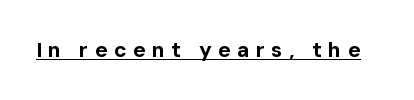
Glance below the letters and you will spot a drawn line. The passage shown is emphatically bold. The axis of the letterforms is exactly vertical. How are the letters spaced? Widely, with obvious added tracking.
